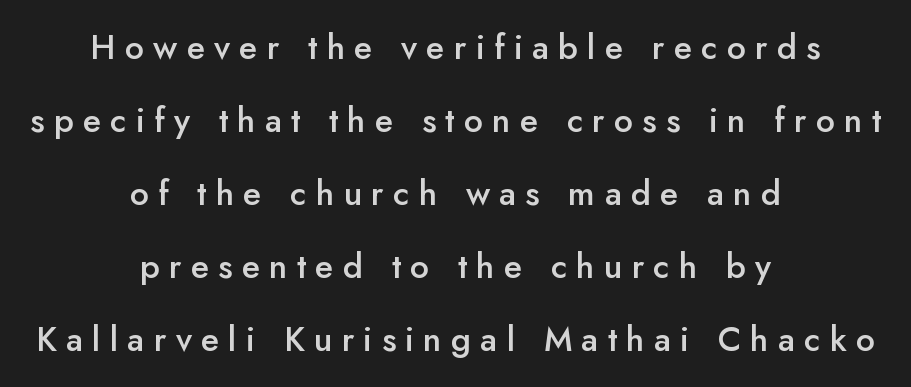
{"serif": "no", "italic": "no", "bold": "semi", "weight": "semibold", "width": "normal", "stroke_contrast": "low", "x_height": "small", "monospaced": "no", "underline": "no", "align": "center", "line_spacing": "loose", "line_spacing_ratio": 2.15, "letter_spacing": "wide", "letter_spacing_em": 0.27, "glyph_px": 34}
